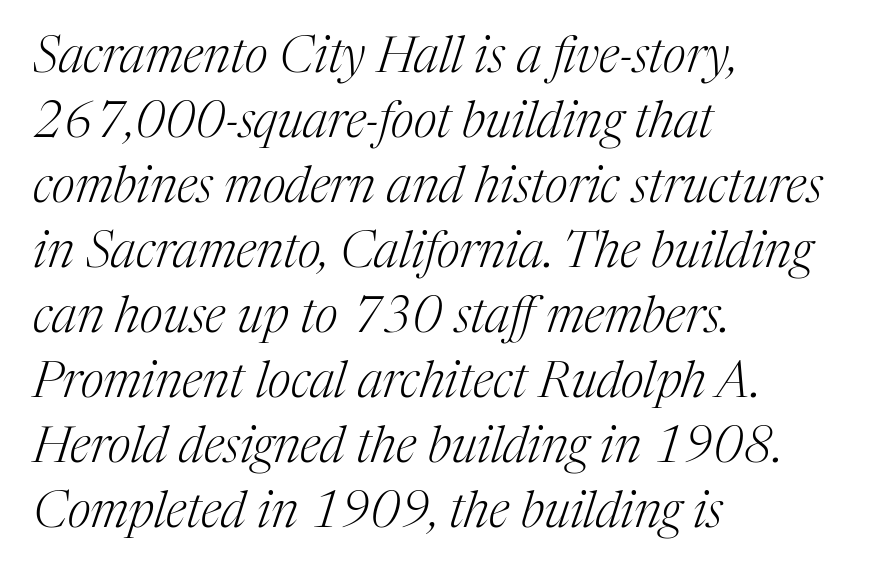
Q: Is the text bold? A: No.
Q: Is the text italic (slanted)? A: Yes, it leans right by about 17 degrees.
Q: Is the typeface a serif or a sans-serif typeface? A: Serif.
Q: Is the text underlined? A: No.
Q: How is the paragraph aligned? A: Left-aligned.
Q: Is the spacing between letters normal or unusually wide? A: Normal.
Q: Is the spacing between lines tight, normal or loose? A: Normal.
Q: Width (condensed, normal, or wide)? A: Normal.
Q: Stroke contrast? A: Medium.
Q: x-height? A: Medium.
Q: Monospaced? A: No.
